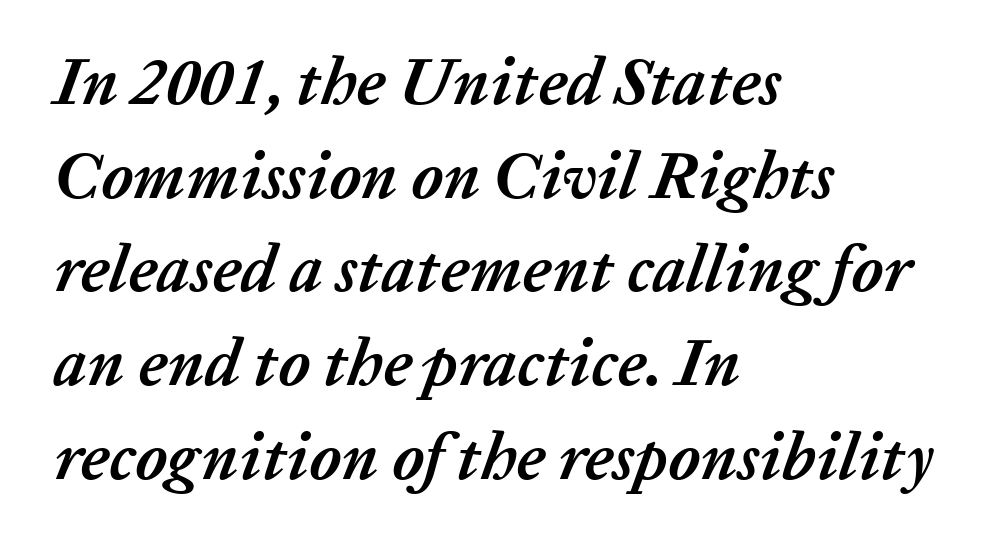
Q: Is the text bold? A: Yes.
Q: Is the text italic (slanted)? A: Yes, it leans right by about 20 degrees.
Q: Is the text underlined? A: No.
Q: How is the paragraph aligned? A: Left-aligned.
Q: Is the spacing between letters normal or unusually wide? A: Normal.
Q: Is the spacing between lines tight, normal or loose? A: Normal.
Q: Width (condensed, normal, or wide)? A: Normal.
Q: Stroke contrast? A: Low.
Q: x-height? A: Medium.
Q: Monospaced? A: No.
